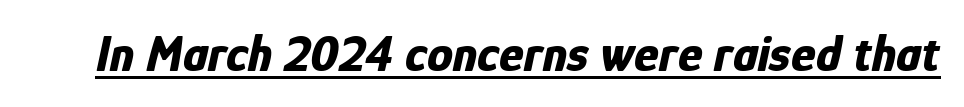
{"italic": "yes", "lean": "right", "slant_degrees": 12, "bold": "yes", "weight": "bold", "width": "condensed", "stroke_contrast": "low", "x_height": "medium", "monospaced": "no", "underline": "yes", "letter_spacing": "normal", "letter_spacing_em": 0.0, "glyph_px": 52}
